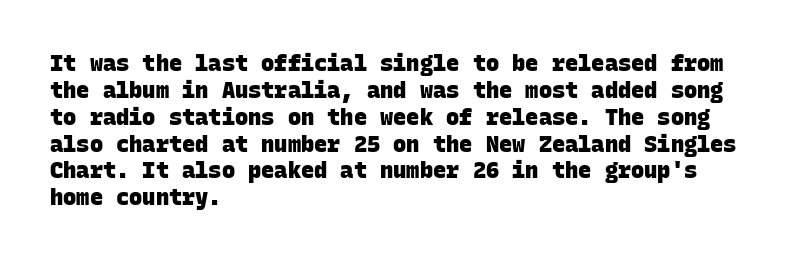
The image shows 22 px bold type; set left-aligned, line spacing 1.22x, normal letter spacing, not underlined.
